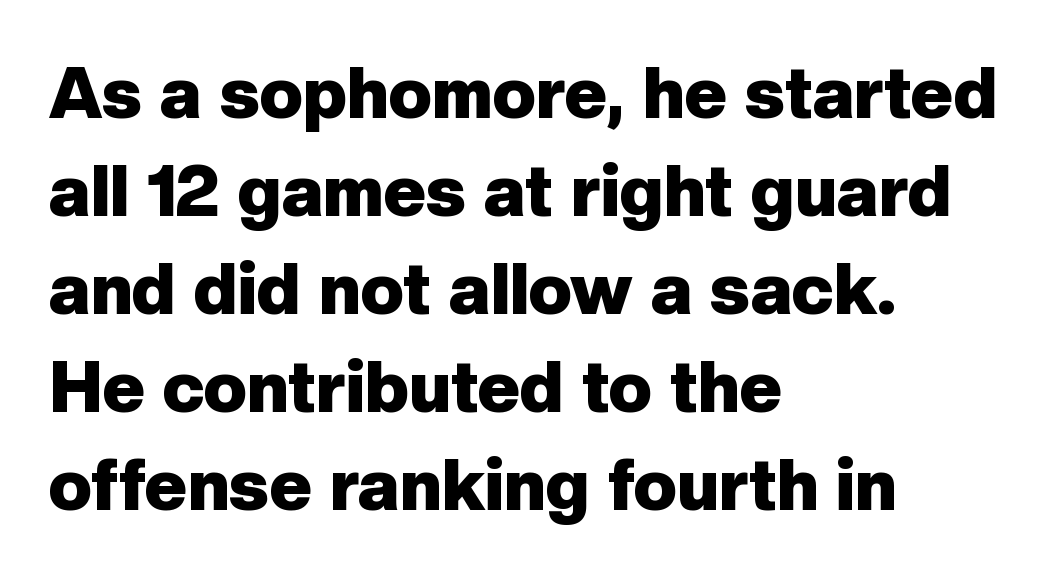
{"serif": "no", "italic": "no", "bold": "yes", "weight": "heavy", "width": "normal", "stroke_contrast": "low", "x_height": "medium", "monospaced": "no", "underline": "no", "align": "left", "line_spacing": "normal", "line_spacing_ratio": 1.36, "letter_spacing": "normal", "letter_spacing_em": 0.0, "glyph_px": 72}
